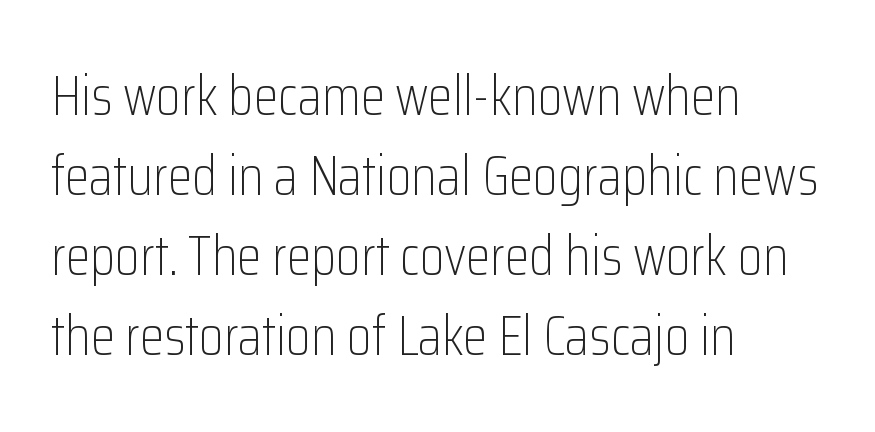
The image shows 56 px light, condensed sans-serif type, upright; set left-aligned, normal line spacing (1.43x), normal letter spacing, not underlined; low stroke contrast and a medium x-height.
